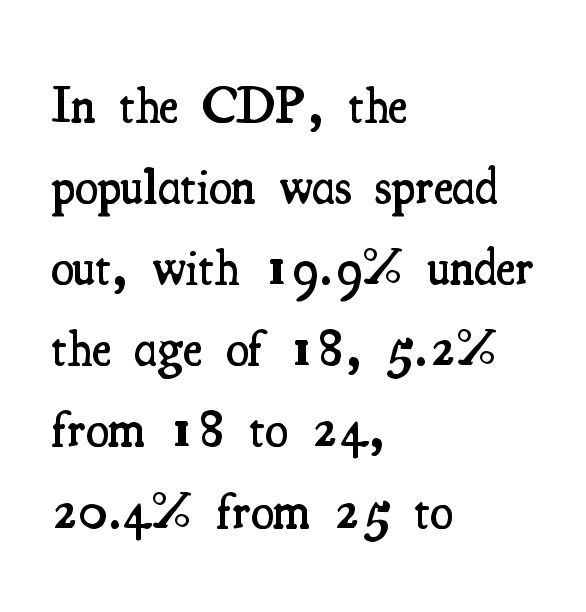
Q: Is the text bold? A: Semi-bold.
Q: Is the text italic (slanted)? A: No, it is upright.
Q: Is the typeface a serif or a sans-serif typeface? A: Serif.
Q: Is the text underlined? A: No.
Q: How is the paragraph aligned? A: Left-aligned.
Q: Is the spacing between letters normal or unusually wide? A: Normal.
Q: Is the spacing between lines tight, normal or loose? A: Normal.
Q: Width (condensed, normal, or wide)? A: Condensed.
Q: Stroke contrast? A: Medium.
Q: x-height? A: Small.
Q: Monospaced? A: No.
